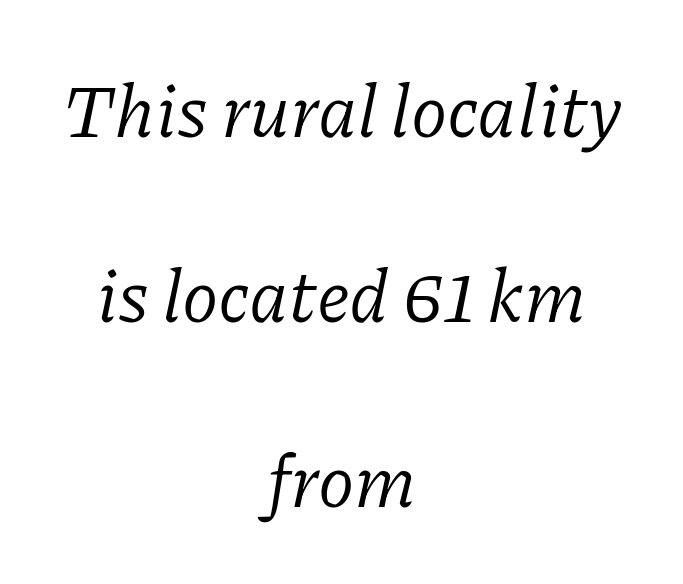
{"serif": "yes", "italic": "yes", "lean": "right", "slant_degrees": 11, "bold": "no", "weight": "regular", "width": "normal", "stroke_contrast": "low", "x_height": "medium", "monospaced": "no", "underline": "no", "align": "center", "line_spacing": "loose", "line_spacing_ratio": 2.5, "letter_spacing": "normal", "letter_spacing_em": 0.0, "glyph_px": 74}
